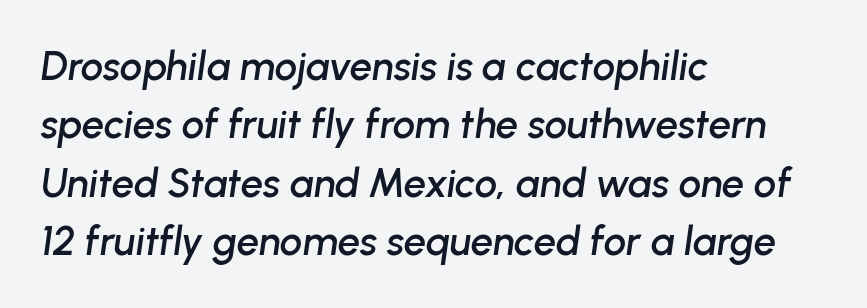
Q: Is the text italic (slanted)? A: Yes, it leans right by about 8 degrees.
Q: Is the text underlined? A: No.
Q: How is the paragraph aligned? A: Left-aligned.
Q: Is the spacing between letters normal or unusually wide? A: Normal.
Q: Is the spacing between lines tight, normal or loose? A: Normal.
Q: Width (condensed, normal, or wide)? A: Normal.
Q: Stroke contrast? A: Low.
Q: x-height? A: Medium.
Q: Monospaced? A: No.
